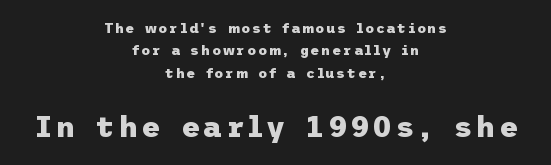
The image shows 29 px heavy sans-serif type, upright; set centered, normal line spacing (1.6x), not underlined; the second (bottom) block is 2.07x larger; low stroke contrast and a medium x-height.
